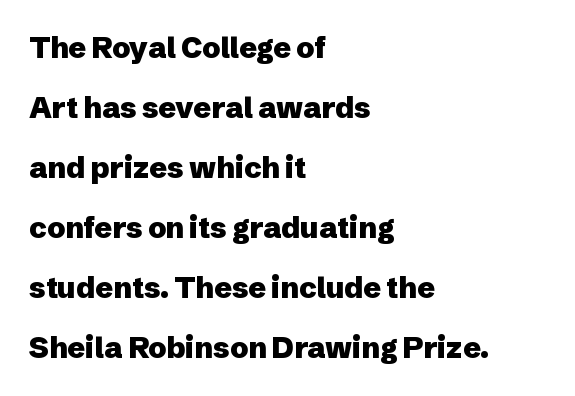
Check under the words: just untouched page. Students, this is bold: see how much ink each stroke carries. Type style note: lacks serifs. Spacing between characters is what you'd get straight out of the box. The designer dialed line spacing up above the default.
